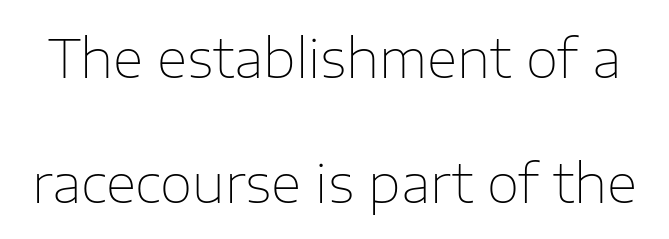
{"serif": "no", "italic": "no", "bold": "no", "weight": "thin", "width": "normal", "stroke_contrast": "low", "x_height": "medium", "monospaced": "no", "underline": "no", "line_spacing": "loose", "line_spacing_ratio": 2.36, "letter_spacing": "normal", "letter_spacing_em": 0.0, "glyph_px": 53}
